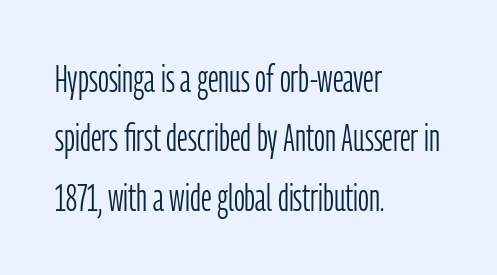
Q: Is the text bold? A: No.
Q: Is the text italic (slanted)? A: No, it is upright.
Q: Is the typeface a serif or a sans-serif typeface? A: Sans-serif.
Q: Is the text underlined? A: No.
Q: How is the paragraph aligned? A: Left-aligned.
Q: Is the spacing between letters normal or unusually wide? A: Normal.
Q: Is the spacing between lines tight, normal or loose? A: Normal.
Q: Width (condensed, normal, or wide)? A: Condensed.
Q: Stroke contrast? A: Low.
Q: x-height? A: Medium.
Q: Monospaced? A: No.
